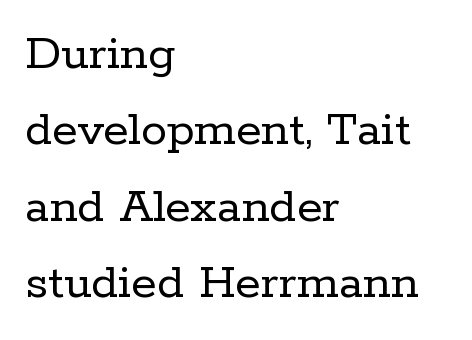
No word sits above an underline. A roman cut, with each character standing at attention. The text was rendered using a seriffed face with decorative stroke endings. These lines are rendered in a variable-pitch font.
